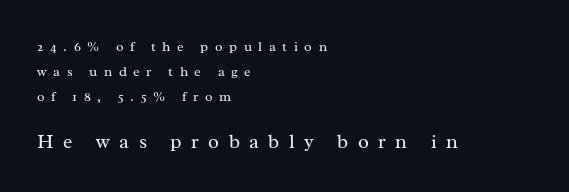
Decoration check: the copy has no underline. This sample uses expanded letter spacing, leaving extra air between glyphs. Every row of glyphs begins at an identical x-position on the left. The strokes carry an ordinary text weight at most. The specimen reads as upright at a glance. This layout puts the modest block above and the oversized block below.
